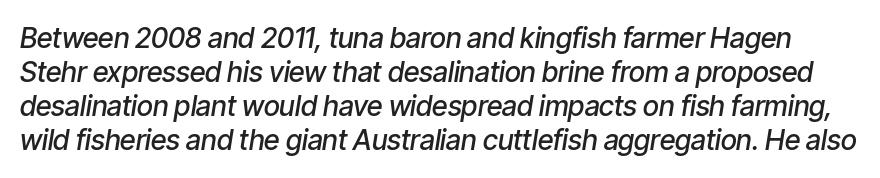
Default kerning and tracking; the words read as compact shapes. These words are printed semibold, heavier than regular yet not bold. Only glyphs here, with clear space below each row. These lines are rendered in a variable-pitch font.
